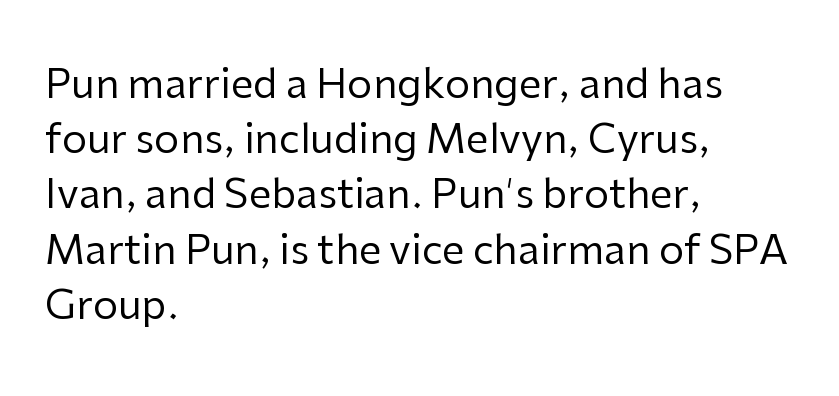
Q: Is the text bold? A: No.
Q: Is the text italic (slanted)? A: No, it is upright.
Q: Is the typeface a serif or a sans-serif typeface? A: Sans-serif.
Q: Is the text underlined? A: No.
Q: How is the paragraph aligned? A: Left-aligned.
Q: Is the spacing between letters normal or unusually wide? A: Normal.
Q: Is the spacing between lines tight, normal or loose? A: Normal.
Q: Width (condensed, normal, or wide)? A: Normal.
Q: Stroke contrast? A: Low.
Q: x-height? A: Medium.
Q: Monospaced? A: No.
